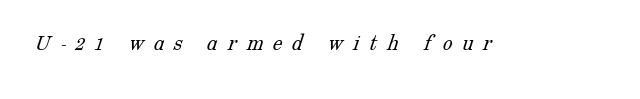
The space directly below the letters is spotless. In terms of letterspacing, this is a distinctly airy, spread setting. No extra ink here — the face is not bold.
